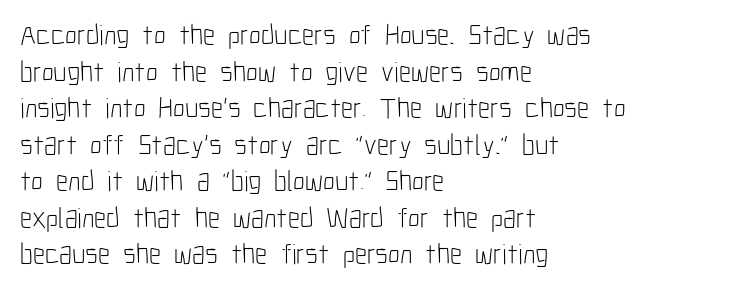
Q: Is the text bold? A: No.
Q: Is the text italic (slanted)? A: No, it is upright.
Q: Is the typeface a serif or a sans-serif typeface? A: Sans-serif.
Q: Is the text underlined? A: No.
Q: How is the paragraph aligned? A: Left-aligned.
Q: Is the spacing between letters normal or unusually wide? A: Normal.
Q: Is the spacing between lines tight, normal or loose? A: Normal.
Q: Width (condensed, normal, or wide)? A: Condensed.
Q: Stroke contrast? A: Low.
Q: x-height? A: Medium.
Q: Monospaced? A: No.
